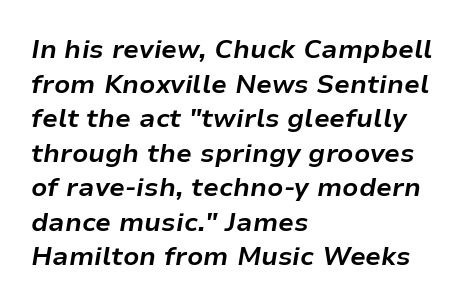
{"italic": "yes", "lean": "right", "slant_degrees": 9, "bold": "yes", "underline": "no", "align": "left", "line_spacing": "normal", "line_spacing_ratio": 1.33, "letter_spacing": "normal", "letter_spacing_em": 0.0, "glyph_px": 26}
